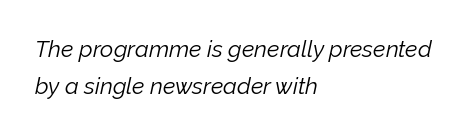
Is the type slanted? Yes — the strokes lean at a clear angle. The letters sit at their default tracking, neither squeezed nor spread. The area under the type is left untouched. The setting favours the left margin, as ordinary paragraphs usually do.
